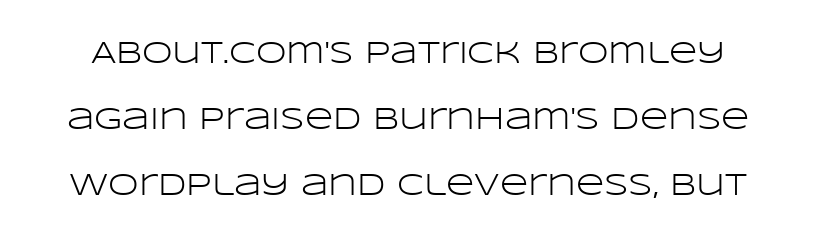
The designer dialed line spacing up above the default. These lines keep a tight, regular rhythm from letter to letter. Stroke thickness stays within the range of a standard reading face or lighter. Nope, not italic — everything's standing straight.
